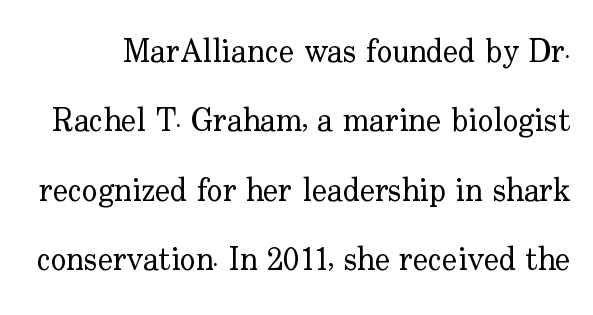
{"serif": "yes", "italic": "no", "bold": "no", "weight": "regular", "width": "normal", "stroke_contrast": "low", "x_height": "small", "monospaced": "no", "underline": "no", "line_spacing": "loose", "line_spacing_ratio": 2.17, "letter_spacing": "normal", "letter_spacing_em": 0.0, "glyph_px": 32}
